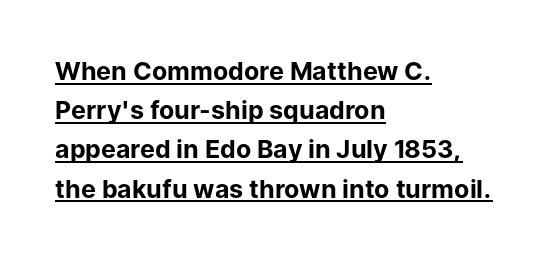
The image shows 25 px bold type, upright; set left-aligned, normal line spacing (1.57x), normal letter spacing, underlined.
